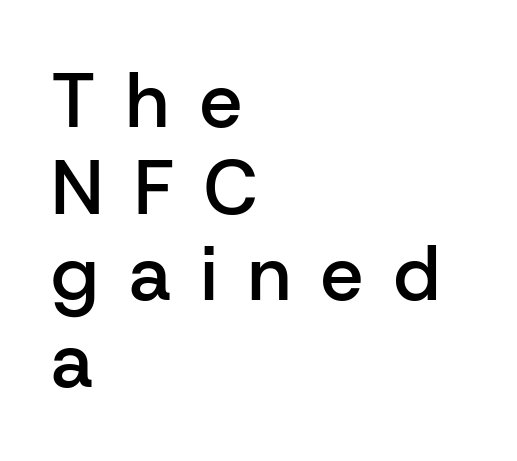
Does the leading feel generous? Not at all — it's pinched. I'd call this a sans setting — the letters go barefoot. You could not count columns in this text — the font is proportionally spaced. No italicization has been applied; the sample stays upright. Letters rest on an invisible, unmarked baseline.
